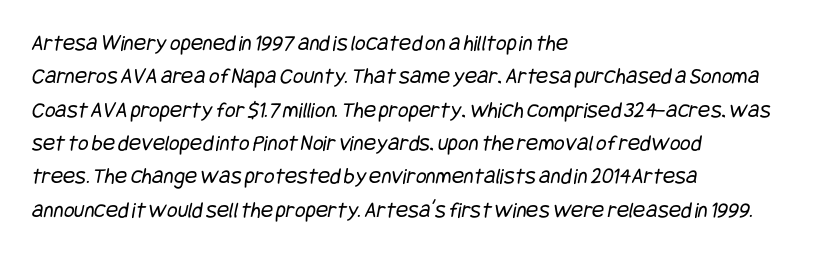
Q: Is the text bold? A: No.
Q: Is the text underlined? A: No.
Q: How is the paragraph aligned? A: Left-aligned.
Q: Is the spacing between letters normal or unusually wide? A: Normal.
Q: Is the spacing between lines tight, normal or loose? A: Normal.
